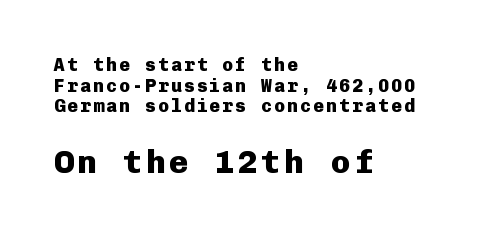
Q: Is the text bold? A: Yes.
Q: Is the text italic (slanted)? A: No, it is upright.
Q: Is the typeface a serif or a sans-serif typeface? A: Sans-serif.
Q: Is the text underlined? A: No.
Q: How is the paragraph aligned? A: Left-aligned.
Q: Is the spacing between lines tight, normal or loose? A: Tight.
Q: Which block of text is set in a larger size, the first (top) or the second (bottom)? A: The second (bottom) one.
Q: Width (condensed, normal, or wide)? A: Normal.
Q: Stroke contrast? A: Low.
Q: x-height? A: Medium.
Q: Monospaced? A: Yes.
